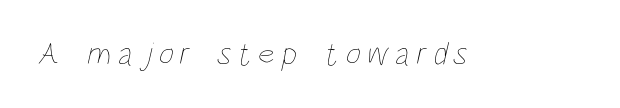
Q: Is the text bold? A: No.
Q: Is the text underlined? A: No.
Q: Width (condensed, normal, or wide)? A: Condensed.
Q: Stroke contrast? A: Low.
Q: x-height? A: Large.
Q: Monospaced? A: No.
